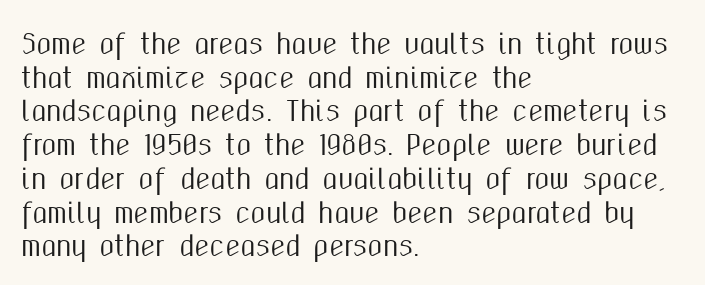
This is the regular roman posture of the typeface. Does extra space separate the letters? No, they use regular spacing. One-word summary of the alignment: left. How would I describe the line gaps? Plain and ordinary.
